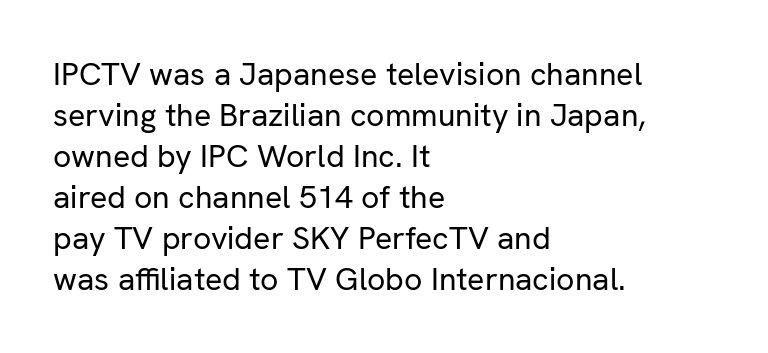
The image shows 32 px regular-weight sans-serif type, upright; set left-aligned, normal line spacing (1.28x), normal letter spacing, not underlined; low stroke contrast and a medium x-height.
